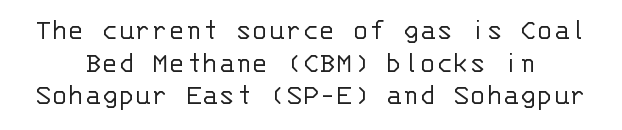
Q: Is the text bold? A: No.
Q: Is the text italic (slanted)? A: No, it is upright.
Q: Is the typeface a serif or a sans-serif typeface? A: Sans-serif.
Q: Is the text underlined? A: No.
Q: How is the paragraph aligned? A: Centered.
Q: Is the spacing between letters normal or unusually wide? A: Normal.
Q: Is the spacing between lines tight, normal or loose? A: Tight.
Q: Width (condensed, normal, or wide)? A: Normal.
Q: Stroke contrast? A: Low.
Q: x-height? A: Large.
Q: Monospaced? A: Yes.
